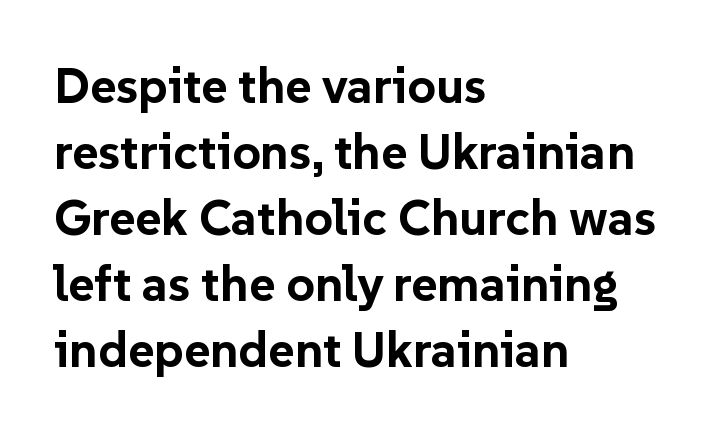
The image shows 50 px bold sans-serif type, upright; set left-aligned, normal line spacing (1.32x), normal letter spacing, not underlined; low stroke contrast and a medium x-height.
